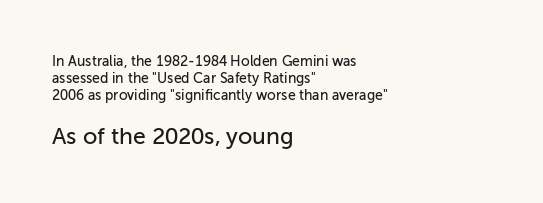
Q: Is the text italic (slanted)? A: No, it is upright.
Q: Is the text underlined? A: No.
Q: How is the paragraph aligned? A: Left-aligned.
Q: Is the spacing between letters normal or unusually wide? A: Normal.
Q: Which block of text is set in a larger size, the first (top) or the second (bottom)? A: The second (bottom) one.
